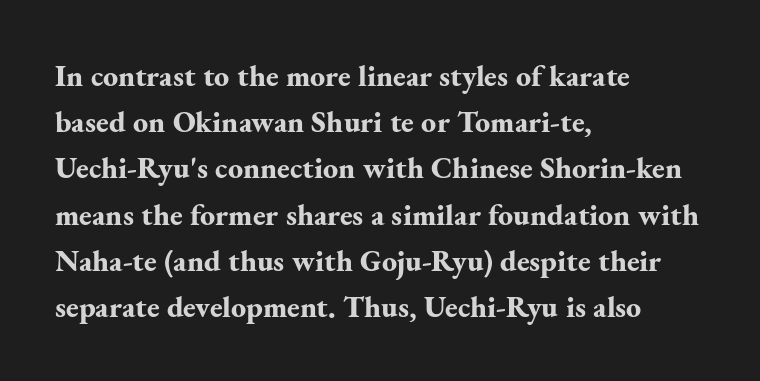
{"serif": "yes", "italic": "no", "bold": "yes", "weight": "bold", "width": "normal", "stroke_contrast": "medium", "x_height": "small", "monospaced": "no", "underline": "no", "align": "left", "line_spacing": "normal", "line_spacing_ratio": 1.54, "letter_spacing": "normal", "letter_spacing_em": 0.0, "glyph_px": 30}
